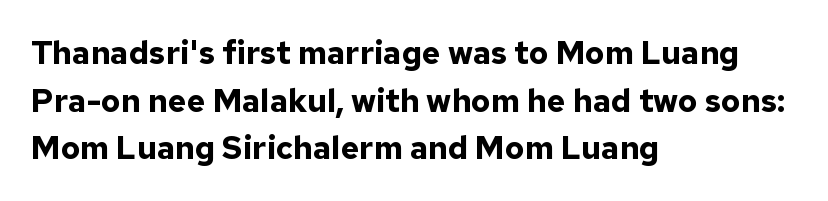
Q: Is the text bold? A: Yes.
Q: Is the text italic (slanted)? A: No, it is upright.
Q: Is the typeface a serif or a sans-serif typeface? A: Sans-serif.
Q: Is the text underlined? A: No.
Q: How is the paragraph aligned? A: Left-aligned.
Q: Is the spacing between letters normal or unusually wide? A: Normal.
Q: Is the spacing between lines tight, normal or loose? A: Normal.
Q: Width (condensed, normal, or wide)? A: Normal.
Q: Stroke contrast? A: Low.
Q: x-height? A: Medium.
Q: Monospaced? A: No.
